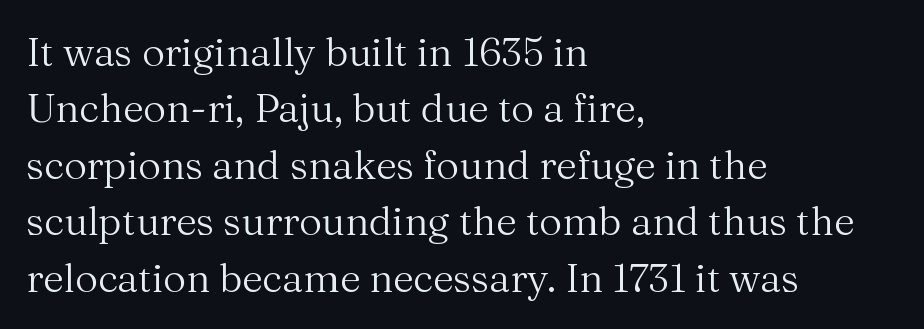
{"serif": "yes", "italic": "no", "bold": "no", "weight": "regular", "width": "normal", "stroke_contrast": "medium", "x_height": "medium", "monospaced": "no", "underline": "no", "align": "left", "line_spacing": "normal", "line_spacing_ratio": 1.41, "letter_spacing": "normal", "letter_spacing_em": 0.0, "glyph_px": 40}
